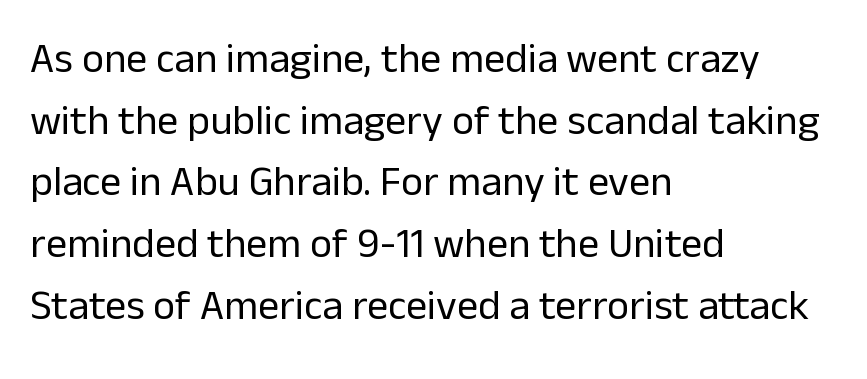
Are there feet on the stems? There aren't — it's a sans. Casual observation: everything's shoved over to the left. A normal amount of white space separates one row of letters from the next. Default kerning and tracking; the words read as compact shapes. A typesetter would mark this as roman, not italic.
